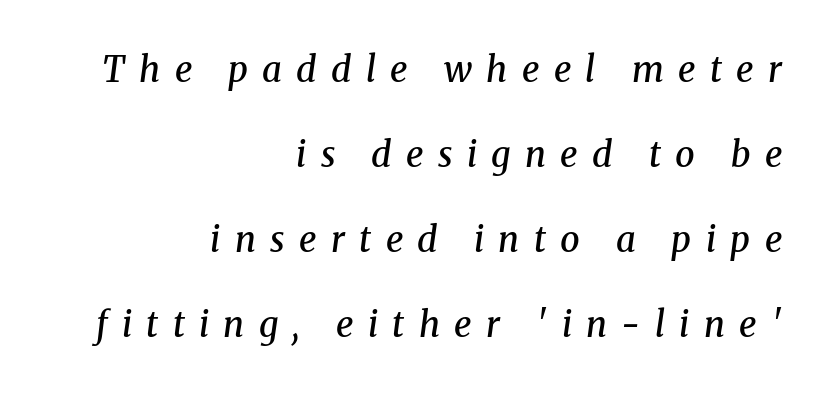
Q: Is the text bold? A: Semi-bold.
Q: Is the text italic (slanted)? A: Yes, it leans right by about 8 degrees.
Q: Is the typeface a serif or a sans-serif typeface? A: Serif.
Q: Is the text underlined? A: No.
Q: How is the paragraph aligned? A: Right-aligned.
Q: Is the spacing between letters normal or unusually wide? A: Unusually wide.
Q: Is the spacing between lines tight, normal or loose? A: Loose.
Q: Width (condensed, normal, or wide)? A: Normal.
Q: Stroke contrast? A: Medium.
Q: x-height? A: Medium.
Q: Monospaced? A: No.
